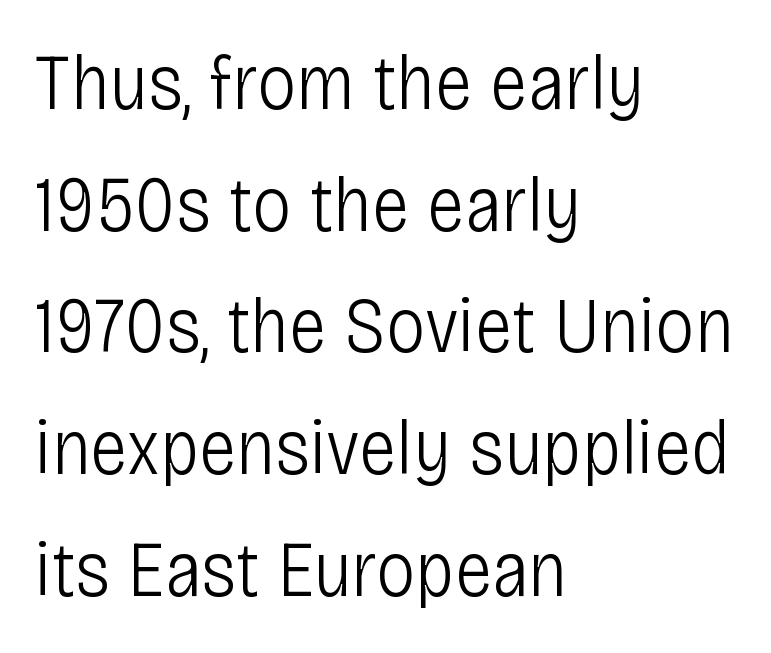
{"serif": "no", "italic": "no", "bold": "no", "weight": "light", "width": "condensed", "stroke_contrast": "low", "x_height": "large", "monospaced": "no", "underline": "no", "align": "left", "line_spacing": "normal", "line_spacing_ratio": 1.54, "letter_spacing": "normal", "letter_spacing_em": 0.0, "glyph_px": 79}
